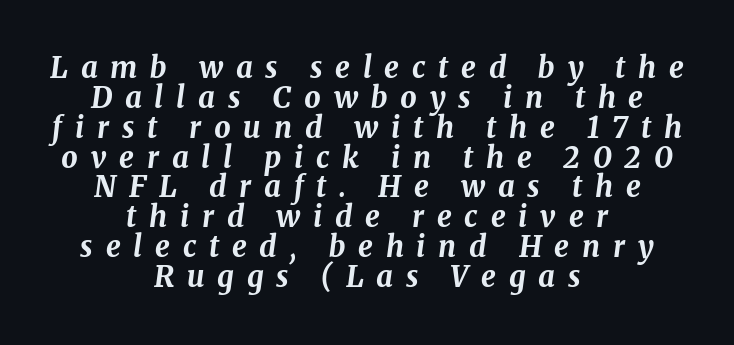
Q: Is the text bold? A: Yes.
Q: Is the text italic (slanted)? A: Yes, it leans right by about 8 degrees.
Q: Is the text underlined? A: No.
Q: How is the paragraph aligned? A: Centered.
Q: Is the spacing between letters normal or unusually wide? A: Unusually wide.
Q: Is the spacing between lines tight, normal or loose? A: Tight.
Q: Width (condensed, normal, or wide)? A: Normal.
Q: Stroke contrast? A: Medium.
Q: x-height? A: Medium.
Q: Monospaced? A: No.
